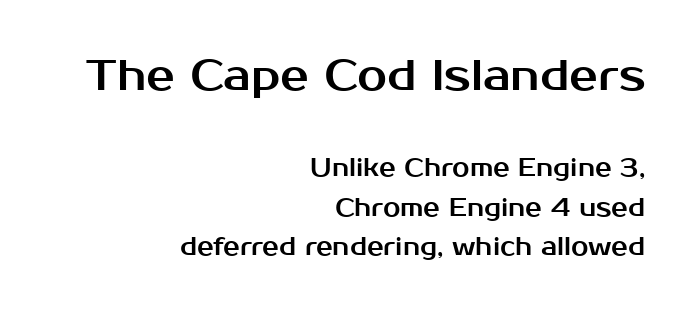
The image shows 43 px sans-serif type, upright; set right-aligned, normal line spacing (1.59x), normal letter spacing, not underlined; the first (top) block is 1.72x larger; medium stroke contrast and a medium x-height.
